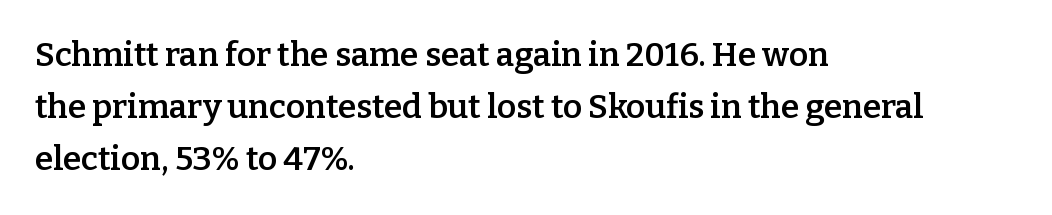
Q: Is the text bold? A: Semi-bold.
Q: Is the text italic (slanted)? A: No, it is upright.
Q: Is the typeface a serif or a sans-serif typeface? A: Serif.
Q: Is the text underlined? A: No.
Q: How is the paragraph aligned? A: Left-aligned.
Q: Is the spacing between letters normal or unusually wide? A: Normal.
Q: Is the spacing between lines tight, normal or loose? A: Normal.
Q: Width (condensed, normal, or wide)? A: Normal.
Q: Stroke contrast? A: Low.
Q: x-height? A: Medium.
Q: Monospaced? A: No.
